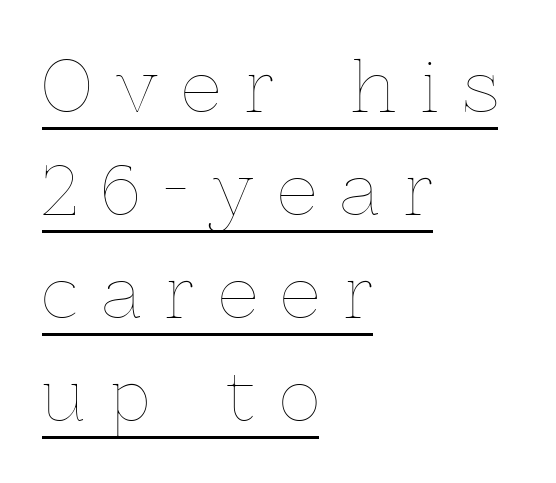
Q: Is the text bold? A: No.
Q: Is the text italic (slanted)? A: No, it is upright.
Q: Is the text underlined? A: Yes.
Q: How is the paragraph aligned? A: Left-aligned.
Q: Is the spacing between letters normal or unusually wide? A: Unusually wide.
Q: Is the spacing between lines tight, normal or loose? A: Normal.
Q: Width (condensed, normal, or wide)? A: Normal.
Q: x-height? A: Medium.
Q: Monospaced? A: No.
